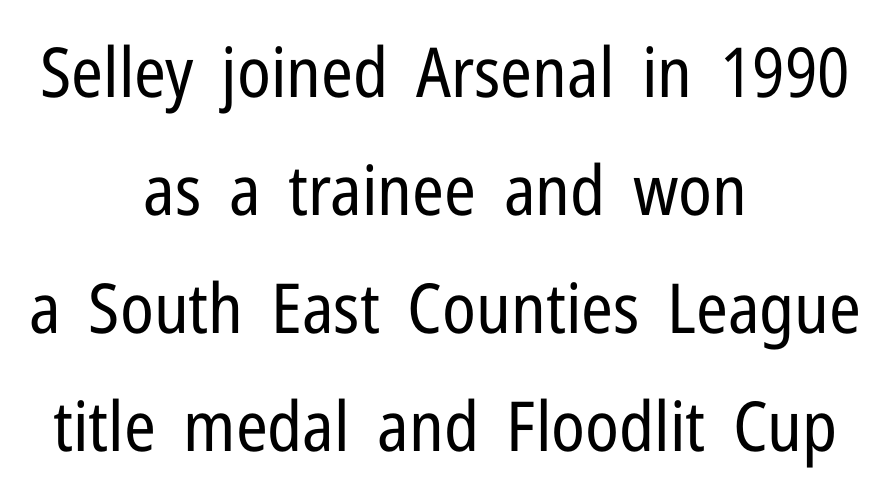
The image shows 69 px regular-weight, condensed sans-serif type, upright; set centered, line spacing 1.71x, normal letter spacing, not underlined; low stroke contrast and a medium x-height.
